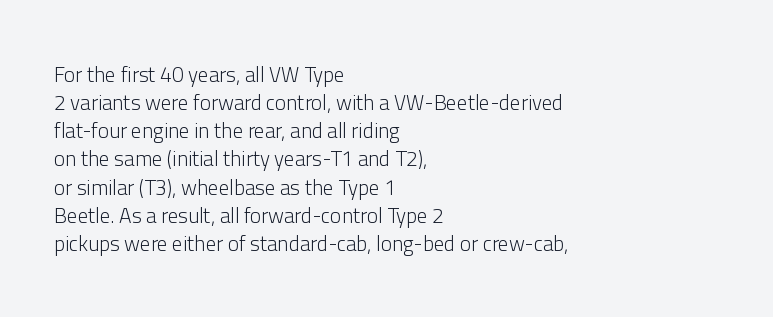
The image shows 21 px text type, upright; set left-aligned, normal line spacing (1.34x), normal letter spacing, not underlined.
